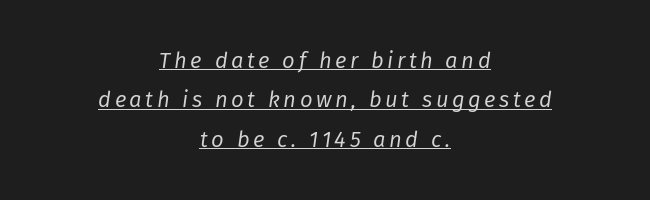
{"italic": "yes", "lean": "right", "slant_degrees": 8, "bold": "no", "underline": "yes", "align": "center", "line_spacing_ratio": 1.79, "glyph_px": 22}
